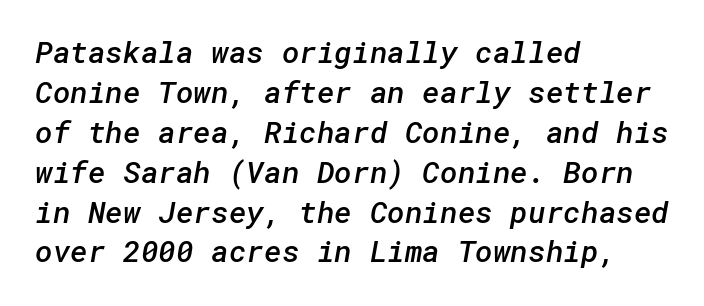
The image shows 30 px semibold sans-serif type; set left-aligned, normal line spacing (1.33x), normal letter spacing, not underlined; low stroke contrast and a medium x-height.
